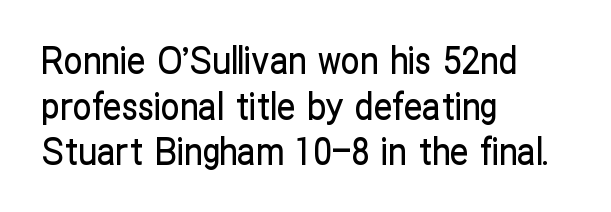
Here the glyphs are tracked normally, forming tight word shapes. Note: no serifs on the glyphs. Check under the words: just untouched page. These lines are rendered in a variable-pitch font.
